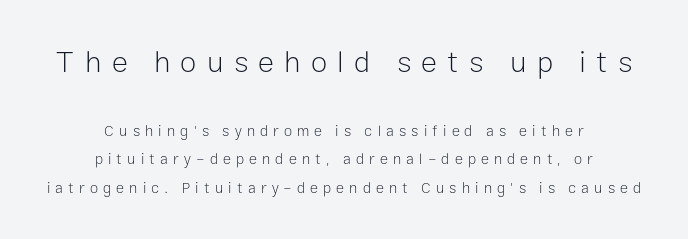
Descenders hang freely into open space. Caption: face not bold, strokes unweighted. Is this a fixed-width face? No — the glyphs have proportional, varying widths. The designer gave the opening block more size than the closing block.
